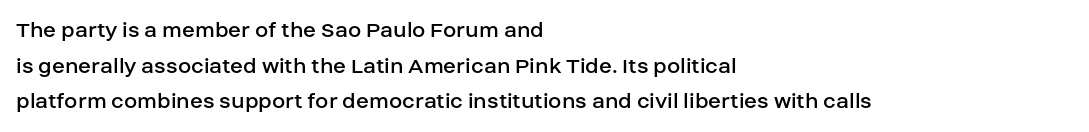
Q: Is the text bold? A: No.
Q: Is the text italic (slanted)? A: No, it is upright.
Q: Is the text underlined? A: No.
Q: How is the paragraph aligned? A: Left-aligned.
Q: Is the spacing between letters normal or unusually wide? A: Normal.
Q: Is the spacing between lines tight, normal or loose? A: Normal.
